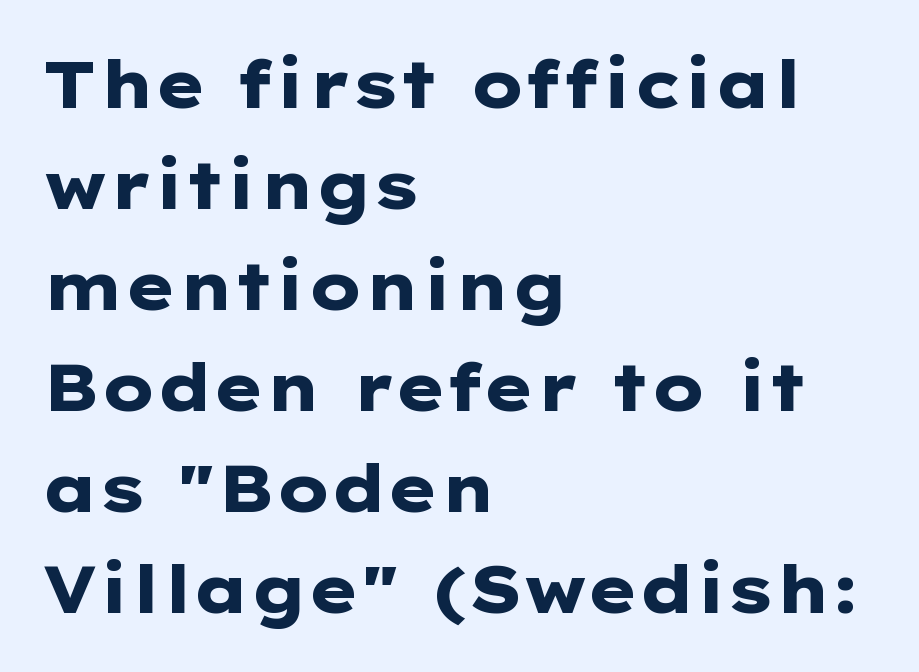
Q: Is the text bold? A: Yes.
Q: Is the text italic (slanted)? A: No, it is upright.
Q: Is the typeface a serif or a sans-serif typeface? A: Sans-serif.
Q: Is the text underlined? A: No.
Q: How is the paragraph aligned? A: Left-aligned.
Q: Is the spacing between letters normal or unusually wide? A: Normal.
Q: Is the spacing between lines tight, normal or loose? A: Normal.
Q: Width (condensed, normal, or wide)? A: Wide.
Q: Stroke contrast? A: Low.
Q: x-height? A: Medium.
Q: Monospaced? A: No.
